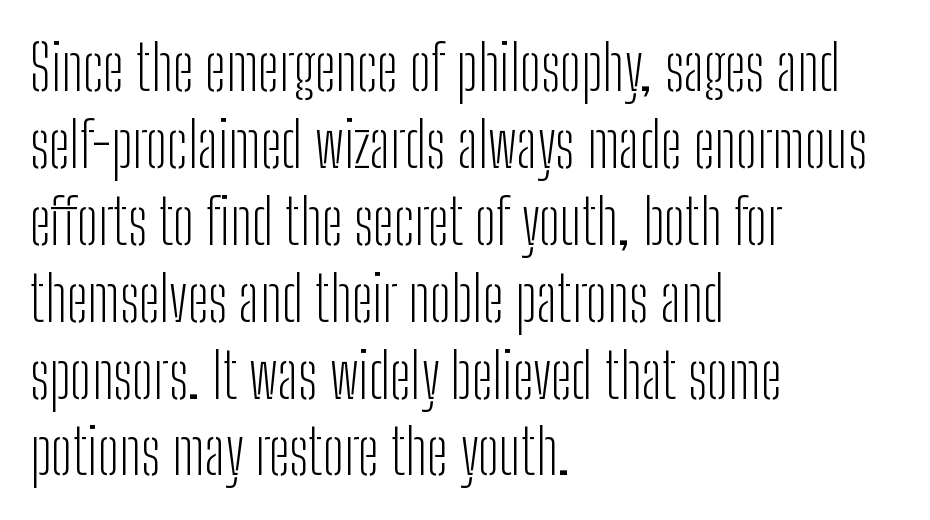
Q: Is the text bold? A: No.
Q: Is the text italic (slanted)? A: No, it is upright.
Q: Is the typeface a serif or a sans-serif typeface? A: Sans-serif.
Q: Is the text underlined? A: No.
Q: How is the paragraph aligned? A: Left-aligned.
Q: Is the spacing between letters normal or unusually wide? A: Normal.
Q: Width (condensed, normal, or wide)? A: Condensed.
Q: Stroke contrast? A: Low.
Q: x-height? A: Medium.
Q: Monospaced? A: No.
